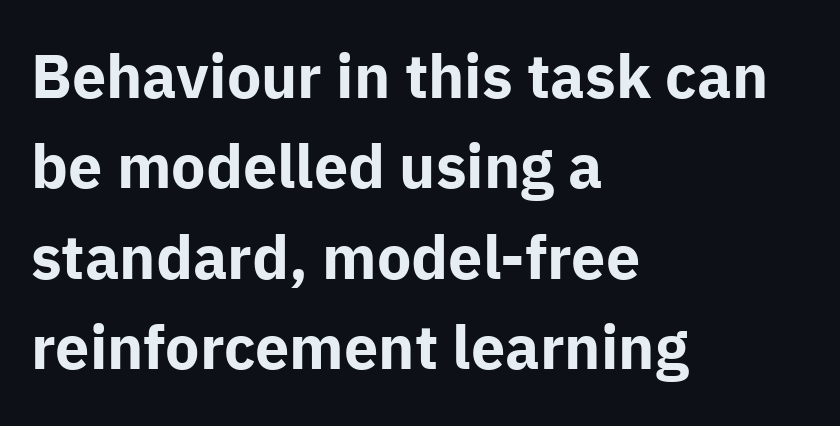
Q: Is the text bold? A: Yes.
Q: Is the text italic (slanted)? A: No, it is upright.
Q: Is the typeface a serif or a sans-serif typeface? A: Sans-serif.
Q: Is the text underlined? A: No.
Q: How is the paragraph aligned? A: Left-aligned.
Q: Is the spacing between letters normal or unusually wide? A: Normal.
Q: Is the spacing between lines tight, normal or loose? A: Normal.
Q: Width (condensed, normal, or wide)? A: Normal.
Q: Stroke contrast? A: Low.
Q: x-height? A: Medium.
Q: Monospaced? A: No.
